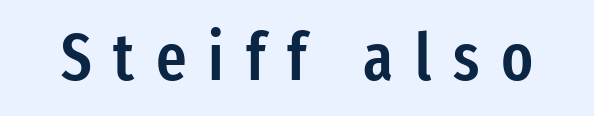
The image shows 66 px semibold, condensed sans-serif type, upright; set unusually wide letter spacing (+0.33 em), not underlined; low stroke contrast and a medium x-height.
